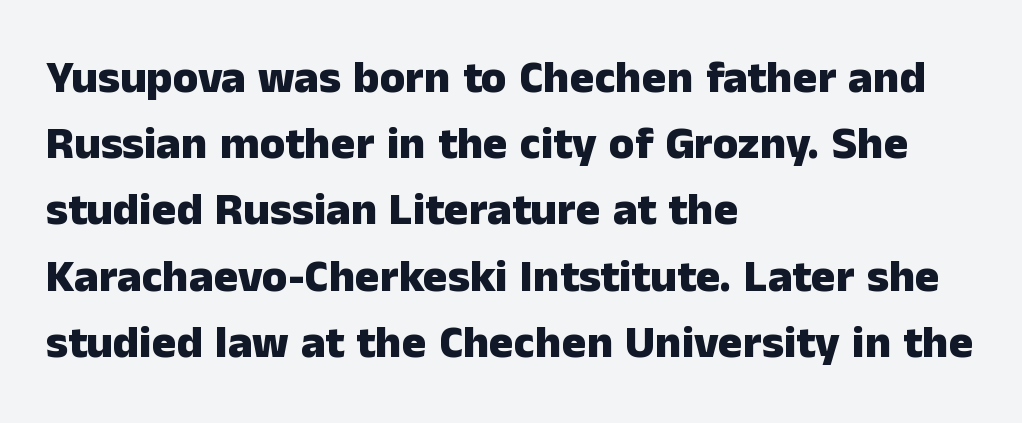
This rendering uses left alignment, leaving the right contour irregular. Check under the words: just untouched page. Check where the strokes stop: nothing finishes them off — pure sans. Looks like regular typesetting: each glyph gets only the width it needs.
